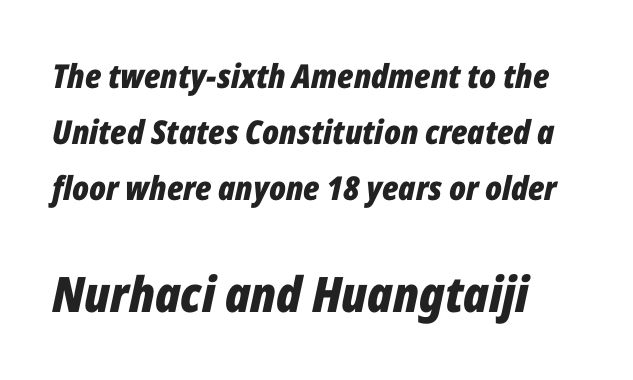
The image shows 49 px bold, condensed type, italic (leaning right); set normal line spacing (1.7x), normal letter spacing, not underlined; the second (bottom) block is 1.48x larger; low stroke contrast and a medium x-height.
